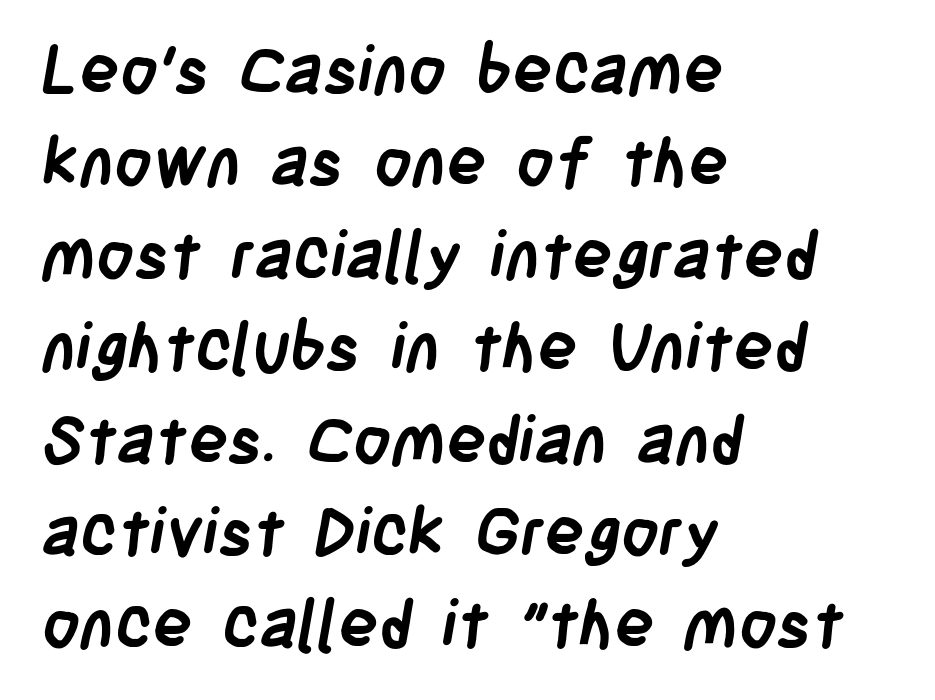
{"serif": "no", "bold": "yes", "weight": "semibold", "width": "condensed", "stroke_contrast": "low", "x_height": "large", "monospaced": "no", "underline": "no", "align": "left", "line_spacing": "normal", "line_spacing_ratio": 1.4, "letter_spacing": "normal", "letter_spacing_em": 0.0, "glyph_px": 66}
